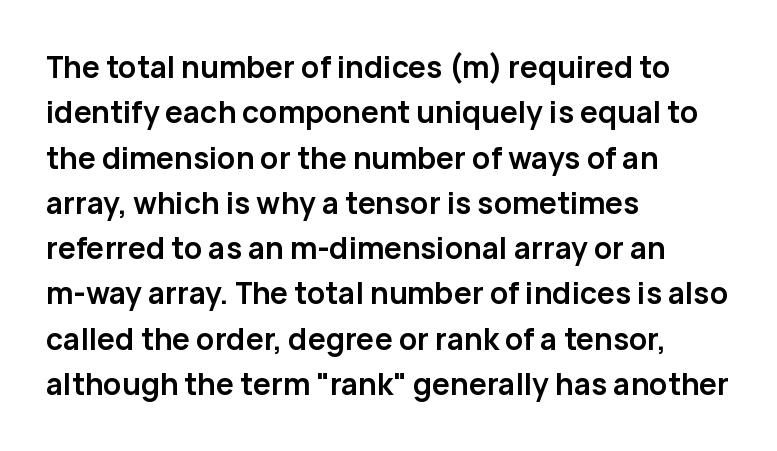
Q: Is the text bold? A: Yes.
Q: Is the text italic (slanted)? A: No, it is upright.
Q: Is the typeface a serif or a sans-serif typeface? A: Sans-serif.
Q: Is the text underlined? A: No.
Q: How is the paragraph aligned? A: Left-aligned.
Q: Is the spacing between letters normal or unusually wide? A: Normal.
Q: Is the spacing between lines tight, normal or loose? A: Normal.
Q: Width (condensed, normal, or wide)? A: Normal.
Q: Stroke contrast? A: Low.
Q: x-height? A: Medium.
Q: Monospaced? A: No.
